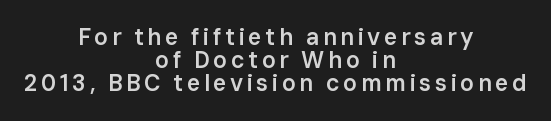
The image shows 23 px text type, upright; set centered, tight line spacing (1.0x), not underlined.
